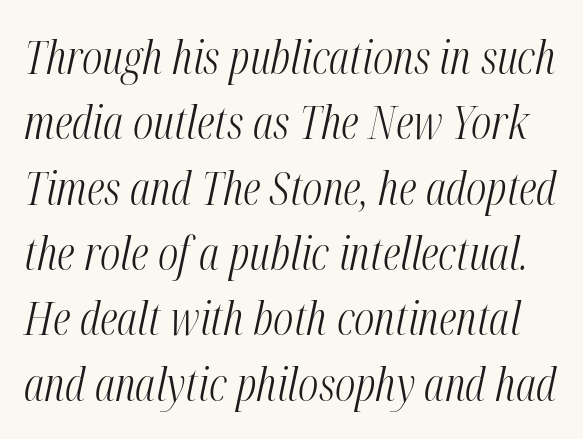
These lines were composed using italics. Vertically, the passage feels balanced, rows spaced as you'd expect. Words float on clear page, feet unadorned. The passage shown has conventional tracking throughout. Do the characters align in a grid? No, the font is proportional. Weight: not bold — regular or lighter.
